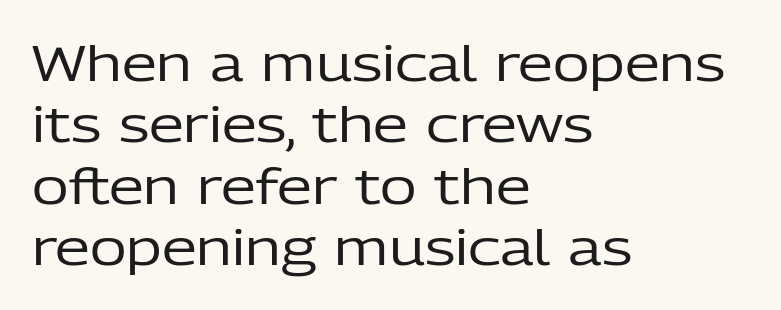
The image shows 50 px regular-weight sans-serif type, upright; set left-aligned, line spacing 1.23x, normal letter spacing, not underlined; low stroke contrast and a medium x-height.
